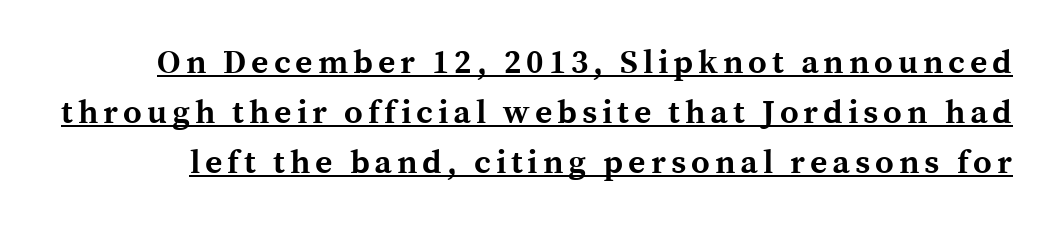
The image shows 33 px bold serif type, upright; set normal line spacing (1.52x), underlined; a medium x-height.
